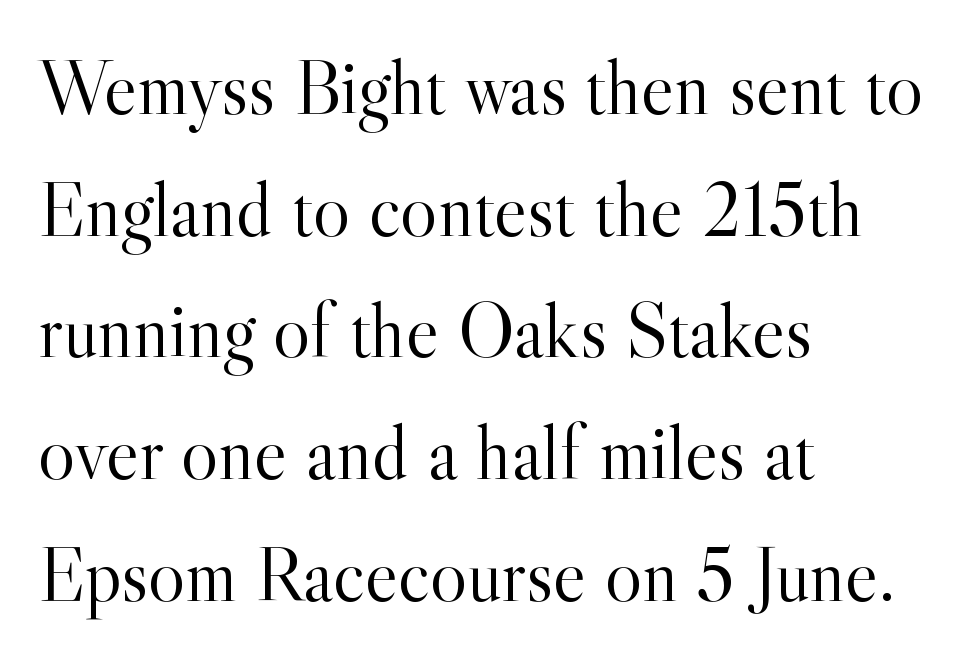
The letters look calm and open, with moderate or lighter stems. The font family rendered here belongs to the serif group. Do the characters align in a grid? No, the font is proportional. Honestly, the row spacing looks completely unremarkable.
